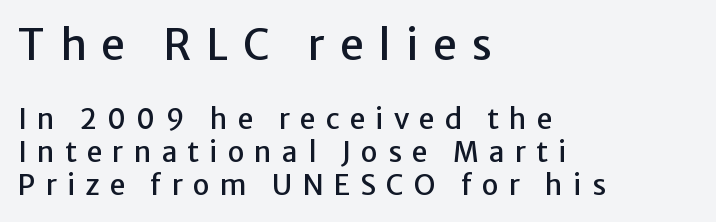
Proportional: the letters do not fall into vertical columns. Italic? Not at all — the glyphs are vertical. The typesetter chose a ragged-right arrangement here. This is sans-serif lettering, the kind often seen on screens and signage. The letterforms stand isolated, each surrounded by extra space. Check under the words: just untouched page.
